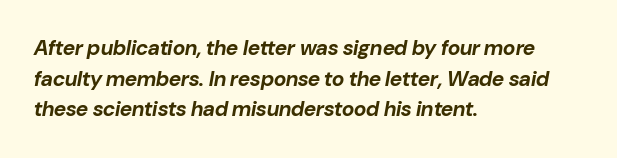
Q: Is the text bold? A: Yes.
Q: Is the text italic (slanted)? A: Yes, it leans right by about 10 degrees.
Q: Is the text underlined? A: No.
Q: How is the paragraph aligned? A: Left-aligned.
Q: Is the spacing between letters normal or unusually wide? A: Normal.
Q: Is the spacing between lines tight, normal or loose? A: Normal.
